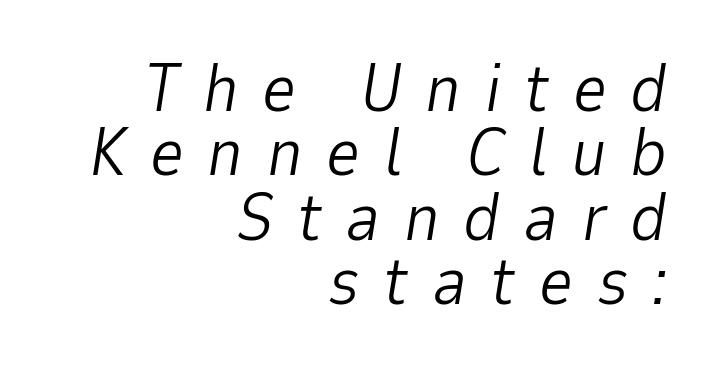
Q: Is the text bold? A: No.
Q: Is the text italic (slanted)? A: Yes, it leans right by about 9 degrees.
Q: Is the text underlined? A: No.
Q: How is the paragraph aligned? A: Right-aligned.
Q: Is the spacing between letters normal or unusually wide? A: Unusually wide.
Q: Is the spacing between lines tight, normal or loose? A: Tight.
Q: Width (condensed, normal, or wide)? A: Normal.
Q: Stroke contrast? A: Low.
Q: x-height? A: Medium.
Q: Monospaced? A: No.
